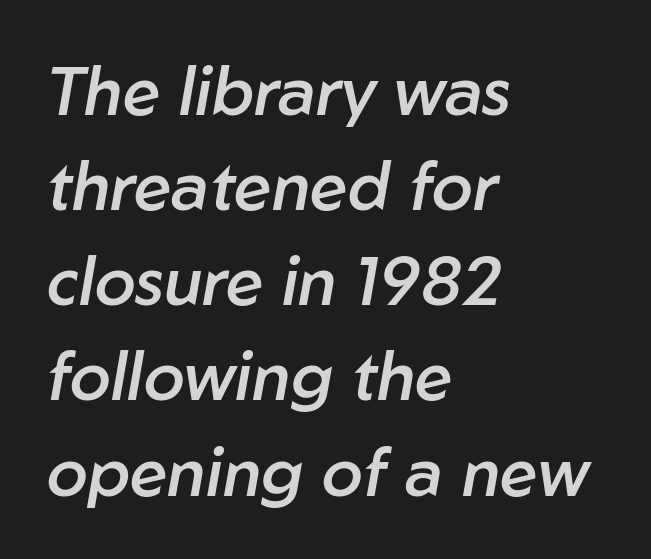
Do the characters align in a grid? No, the font is proportional. What's the leading like? Ordinary, nothing unusual. The typesetting leans somewhat heavy: a semibold. The letters are slanted; this is an italic face. The specimen omits any rule beneath the text block's lines.
